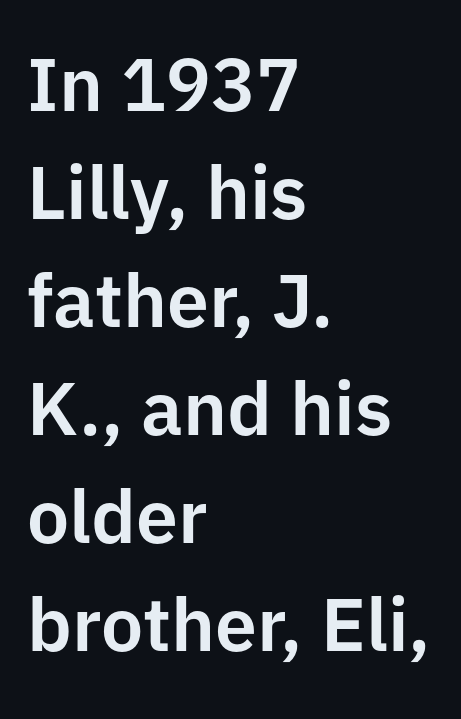
No feet cap the strokes, marking this as sans-serif type. The typography opts for an upright posture over an oblique one. The passage shown has conventional tracking throughout. One glance says typical: line gaps are just what's usual.
